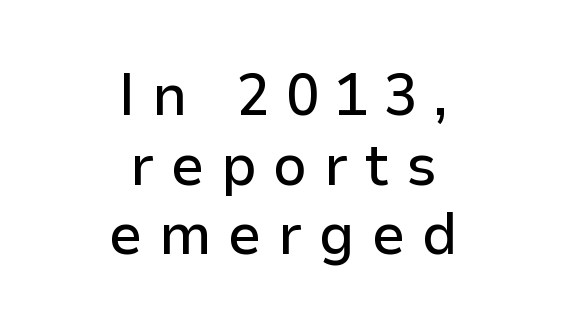
{"serif": "no", "italic": "no", "width": "normal", "stroke_contrast": "low", "x_height": "medium", "monospaced": "no", "underline": "no", "align": "center", "line_spacing_ratio": 1.16, "letter_spacing": "wide", "letter_spacing_em": 0.27, "glyph_px": 60}
